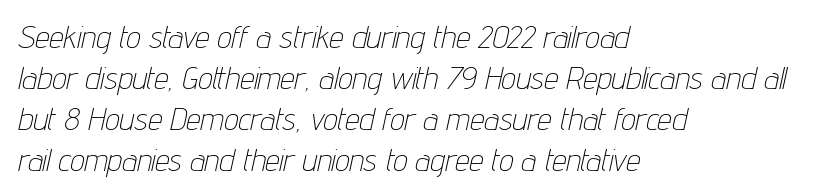
The image shows 32 px thin, condensed type, italic (leaning right); set left-aligned, normal line spacing (1.28x), normal letter spacing, not underlined; low stroke contrast and a medium x-height.
